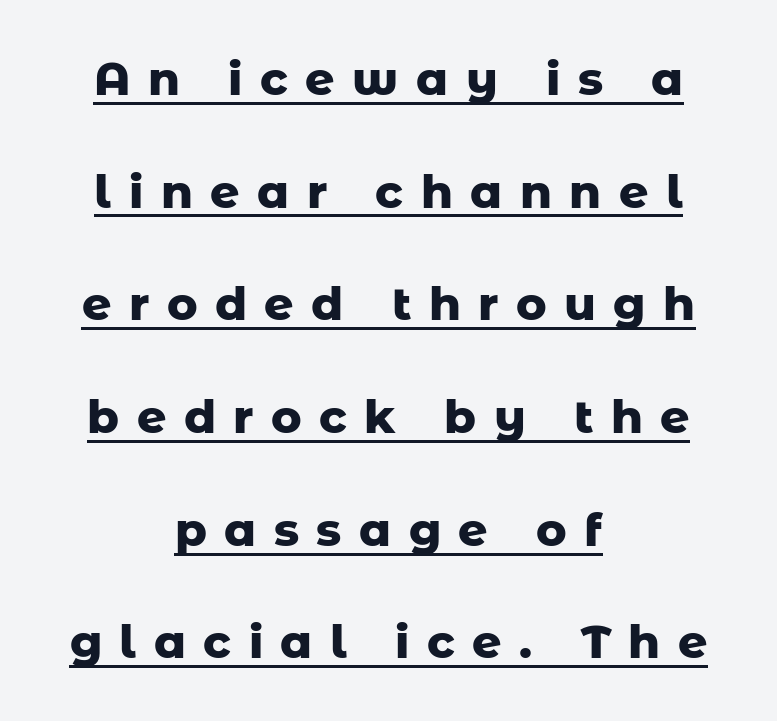
The image shows 46 px heavy sans-serif type, upright; set centered, loose line spacing (2.45x), unusually wide letter spacing (+0.38 em), underlined; low stroke contrast and a medium x-height.
